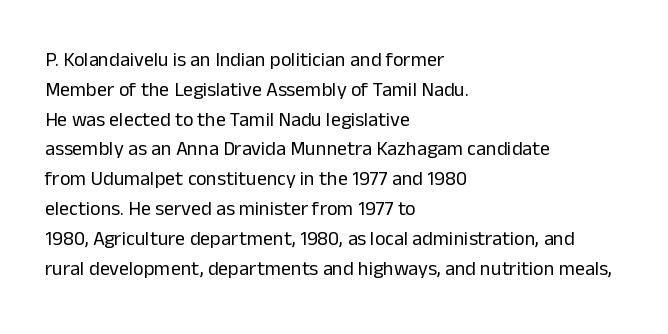
{"italic": "no", "bold": "no", "underline": "no", "align": "left", "line_spacing": "normal", "line_spacing_ratio": 1.49, "letter_spacing": "normal", "letter_spacing_em": 0.0, "glyph_px": 20}
